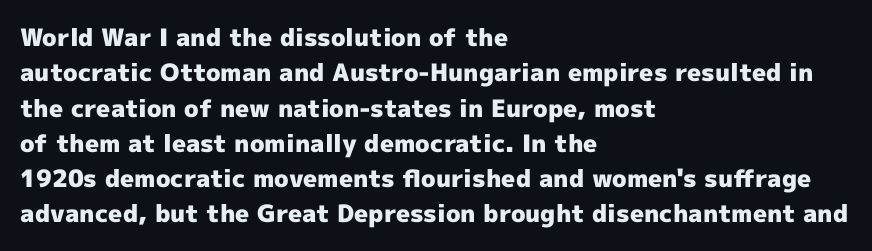
The image shows 24 px bold type, upright; set left-aligned, normal line spacing (1.47x), normal letter spacing, not underlined.
